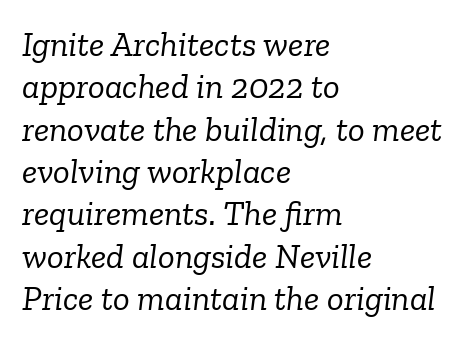
The image shows 35 px light serif type, italic (leaning right); set left-aligned, line spacing 1.21x, normal letter spacing, not underlined; low stroke contrast and a medium x-height.
